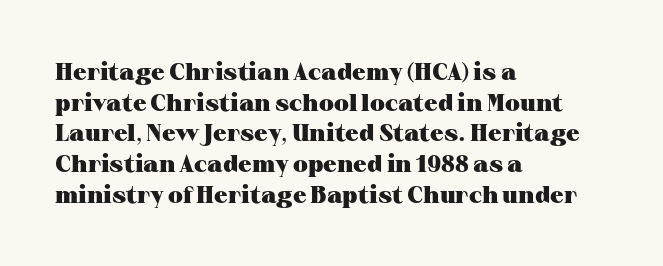
Summary of weight: heavy, a full bold. Tracking value appears to be zero — textbook default spacing. No italicization has been applied; the sample stays upright. The words here are not underlined. A normal amount of white space separates one row of letters from the next.
